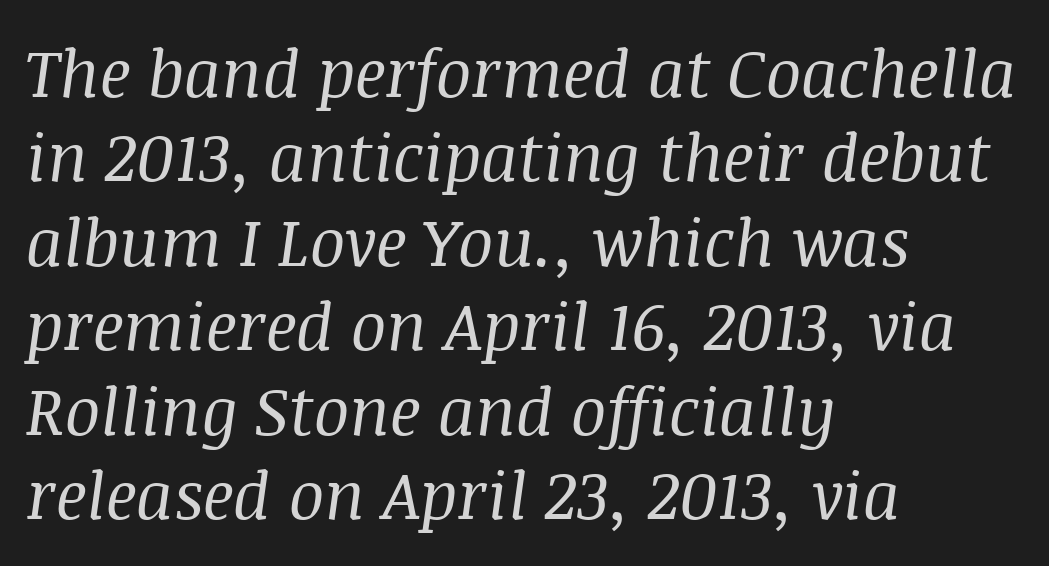
Q: Is the text bold? A: No.
Q: Is the text italic (slanted)? A: Yes, it leans right by about 8 degrees.
Q: Is the typeface a serif or a sans-serif typeface? A: Serif.
Q: Is the text underlined? A: No.
Q: How is the paragraph aligned? A: Left-aligned.
Q: Is the spacing between letters normal or unusually wide? A: Normal.
Q: Is the spacing between lines tight, normal or loose? A: Normal.
Q: Width (condensed, normal, or wide)? A: Normal.
Q: Stroke contrast? A: Medium.
Q: x-height? A: Large.
Q: Monospaced? A: No.
